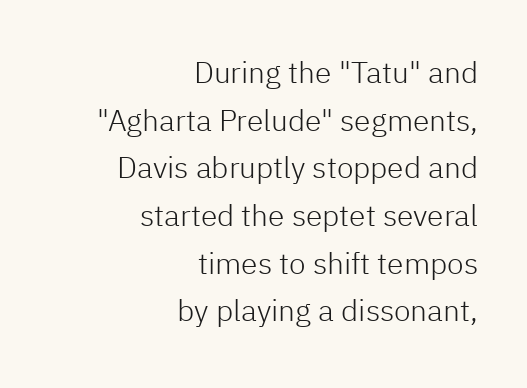
{"serif": "no", "italic": "no", "bold": "no", "weight": "light", "width": "normal", "stroke_contrast": "low", "x_height": "medium", "monospaced": "no", "underline": "no", "align": "right", "line_spacing": "normal", "line_spacing_ratio": 1.59, "letter_spacing": "normal", "letter_spacing_em": 0.0, "glyph_px": 30}
